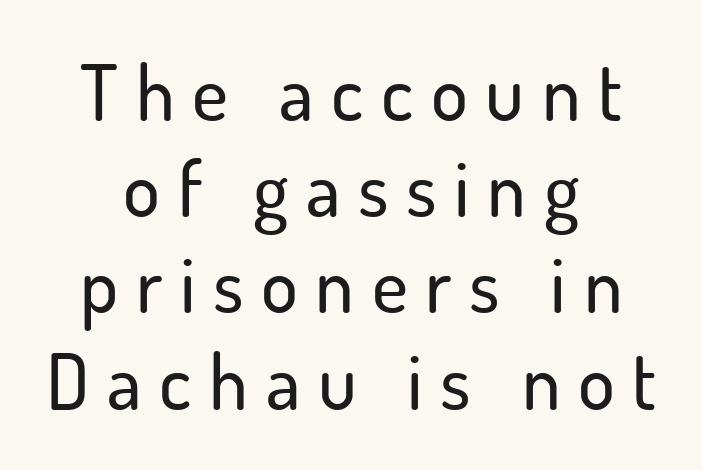
Q: Is the text italic (slanted)? A: No, it is upright.
Q: Is the typeface a serif or a sans-serif typeface? A: Sans-serif.
Q: Is the text underlined? A: No.
Q: How is the paragraph aligned? A: Centered.
Q: Is the spacing between letters normal or unusually wide? A: Unusually wide.
Q: Is the spacing between lines tight, normal or loose? A: Normal.
Q: Width (condensed, normal, or wide)? A: Normal.
Q: Stroke contrast? A: Low.
Q: x-height? A: Small.
Q: Monospaced? A: No.
